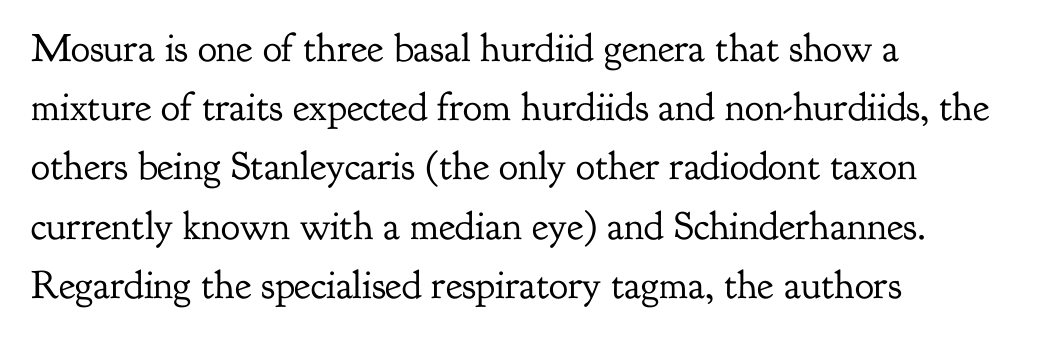
The image shows 40 px regular-weight serif type, upright; set left-aligned, normal line spacing (1.48x), normal letter spacing, not underlined; low stroke contrast and a small x-height.
